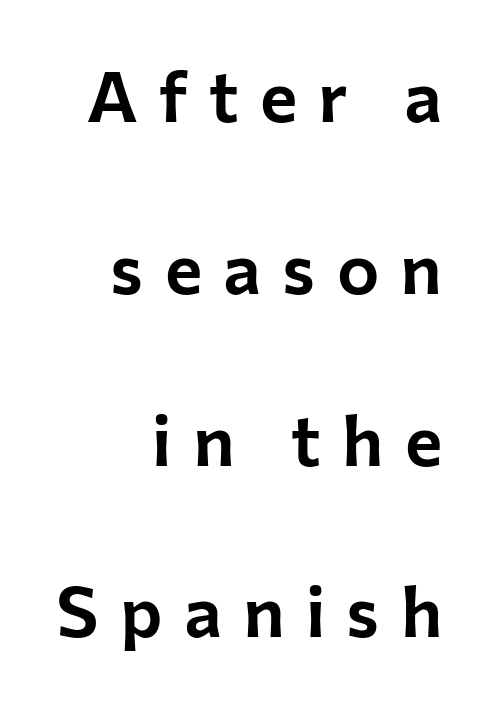
Q: Is the text italic (slanted)? A: No, it is upright.
Q: Is the typeface a serif or a sans-serif typeface? A: Sans-serif.
Q: Is the text underlined? A: No.
Q: How is the paragraph aligned? A: Right-aligned.
Q: Is the spacing between letters normal or unusually wide? A: Unusually wide.
Q: Is the spacing between lines tight, normal or loose? A: Loose.
Q: Width (condensed, normal, or wide)? A: Normal.
Q: Stroke contrast? A: Low.
Q: x-height? A: Medium.
Q: Monospaced? A: No.
